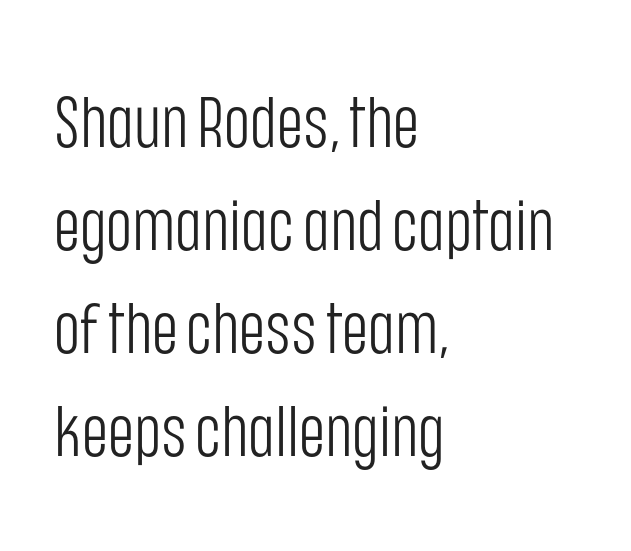
Compared with typical body copy, the letter spacing here is the same. Horizontal alignment here is leftward, the default for most running prose. Notice how the stems are strictly vertical — no italics here. I'd call this a sans setting — the letters go barefoot. Rule under the text: the space is simply empty. Think of a printed novel: that variable character pitch is what you see here.
